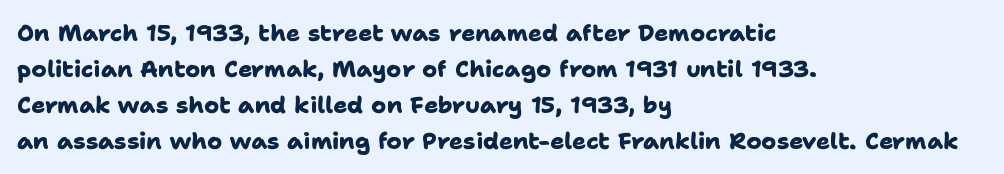
Q: Is the text bold? A: Yes.
Q: Is the text underlined? A: No.
Q: How is the paragraph aligned? A: Left-aligned.
Q: Is the spacing between letters normal or unusually wide? A: Normal.
Q: Is the spacing between lines tight, normal or loose? A: Normal.
